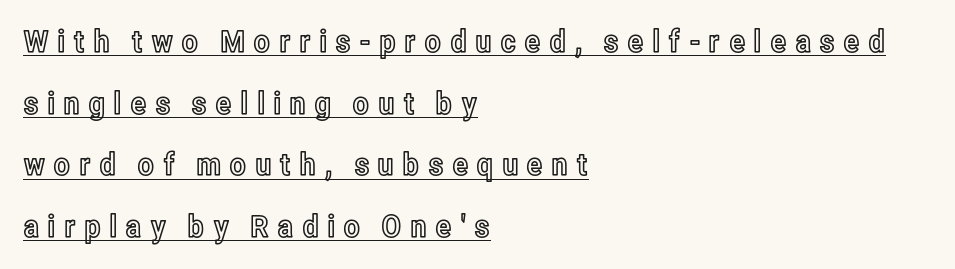
Q: Is the text italic (slanted)? A: No, it is upright.
Q: Is the text underlined? A: Yes.
Q: How is the paragraph aligned? A: Left-aligned.
Q: Is the spacing between letters normal or unusually wide? A: Unusually wide.
Q: Is the spacing between lines tight, normal or loose? A: Loose.
Q: Width (condensed, normal, or wide)? A: Condensed.
Q: x-height? A: Medium.
Q: Monospaced? A: No.
